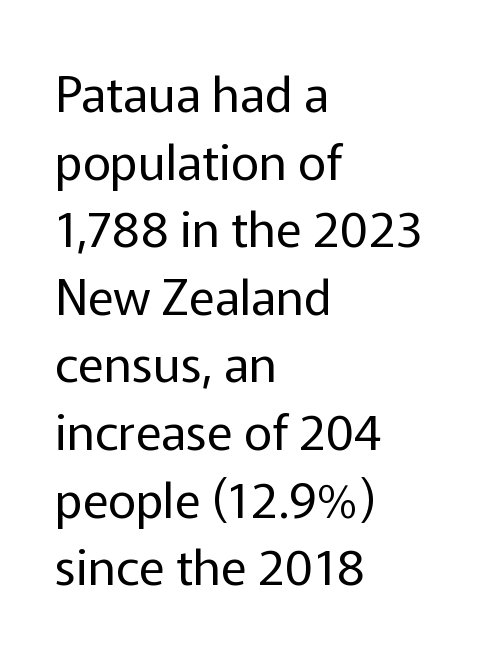
Observe the ordinary spacing: letters are neighbours, not strangers. The space directly below the letters is spotless. The rendering uses a moderate line-height, typical for paragraphs. Casual observation: everything's shoved over to the left. Note the varied advance widths — an 'i' is clearly narrower than an 'm'. The axis of the letterforms is exactly vertical.
